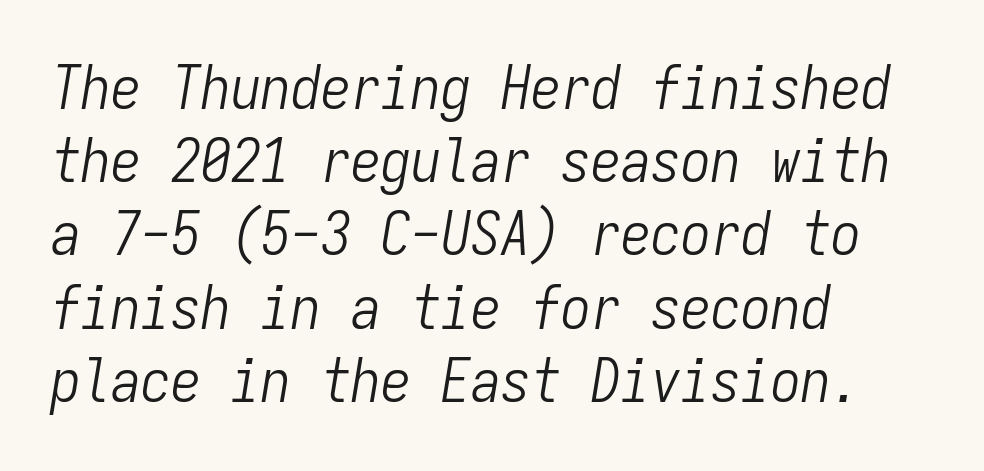
Q: Is the text bold? A: No.
Q: Is the text italic (slanted)? A: Yes, it leans right by about 9 degrees.
Q: Is the text underlined? A: No.
Q: How is the paragraph aligned? A: Left-aligned.
Q: Is the spacing between letters normal or unusually wide? A: Normal.
Q: Width (condensed, normal, or wide)? A: Condensed.
Q: Stroke contrast? A: Low.
Q: x-height? A: Medium.
Q: Monospaced? A: Yes.
